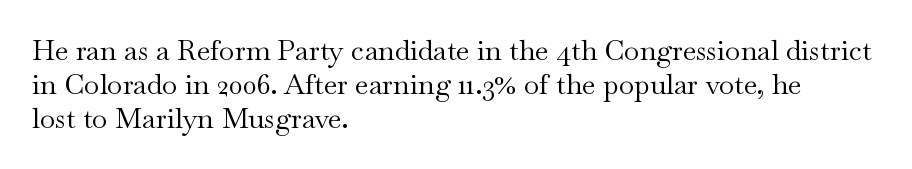
Q: Is the text bold? A: No.
Q: Is the text italic (slanted)? A: No, it is upright.
Q: Is the typeface a serif or a sans-serif typeface? A: Serif.
Q: Is the text underlined? A: No.
Q: How is the paragraph aligned? A: Left-aligned.
Q: Is the spacing between letters normal or unusually wide? A: Normal.
Q: Width (condensed, normal, or wide)? A: Wide.
Q: Stroke contrast? A: Medium.
Q: x-height? A: Small.
Q: Monospaced? A: No.
